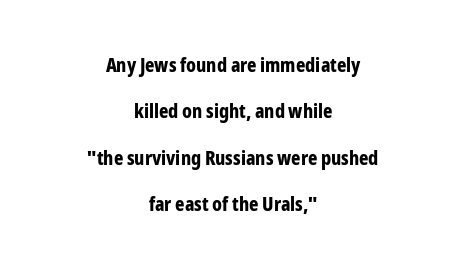
Caption: standard tracking, unaltered. The typography opts for an upright posture over an oblique one. Is there much room between lines? Yes — plenty of vertical air separates them. Is the type bold? Yes — the strokes are clearly thick and heavy.
